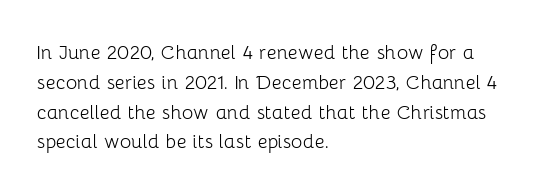
If you drew a line through each stem, it would be perfectly vertical. Tracking value appears to be zero — textbook default spacing. The rag falls on the right side of this text block. The face looks like a standard text weight, possibly lighter. The string is rendered with underlining switched off.
